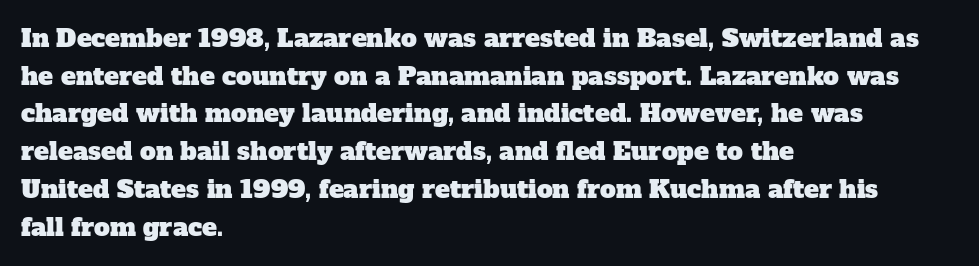
The zone under the glyphs is completely vacant. The letters sit at their default tracking, neither squeezed nor spread. Each line starts at the same left margin while the right side varies. A typesetter would call this leading conventional body-copy spacing.
